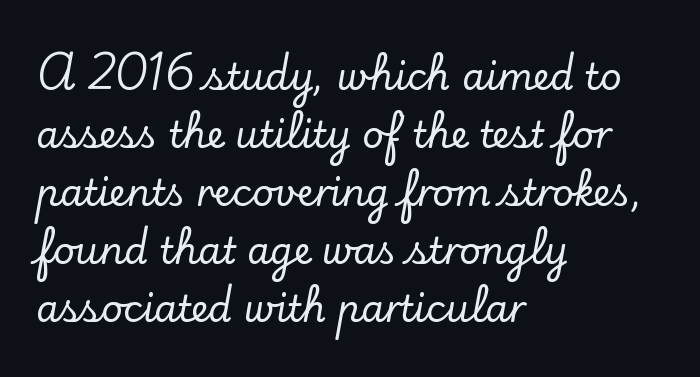
Compared with typical body copy, the letter spacing here is the same. A clean baseline with only descenders dipping below it. This sample has the flowing, uneven cadence of proportional lettering. The lines in this sample share a left origin and differ only in where they stop. Check where the strokes stop: tiny serifs finish them off.
